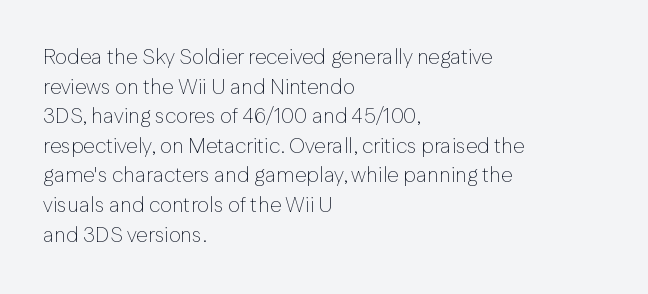
{"italic": "no", "bold": "no", "underline": "no", "align": "left", "line_spacing": "normal", "line_spacing_ratio": 1.41, "letter_spacing": "normal", "letter_spacing_em": 0.0, "glyph_px": 21}
